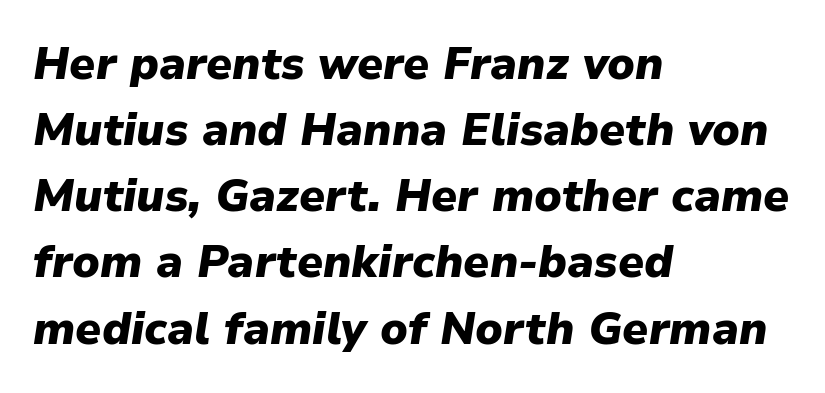
Q: Is the text bold? A: Yes.
Q: Is the text italic (slanted)? A: Yes, it leans right by about 9 degrees.
Q: Is the text underlined? A: No.
Q: How is the paragraph aligned? A: Left-aligned.
Q: Is the spacing between letters normal or unusually wide? A: Normal.
Q: Is the spacing between lines tight, normal or loose? A: Normal.
Q: Width (condensed, normal, or wide)? A: Normal.
Q: Stroke contrast? A: Low.
Q: x-height? A: Medium.
Q: Monospaced? A: No.
